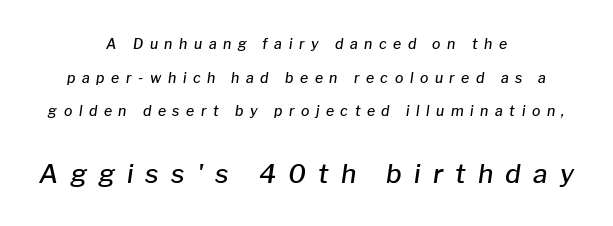
Q: Is the text bold? A: Semi-bold.
Q: Is the text italic (slanted)? A: Yes, it leans right by about 8 degrees.
Q: Is the text underlined? A: No.
Q: How is the paragraph aligned? A: Centered.
Q: Is the spacing between letters normal or unusually wide? A: Unusually wide.
Q: Is the spacing between lines tight, normal or loose? A: Loose.
Q: Which block of text is set in a larger size, the first (top) or the second (bottom)? A: The second (bottom) one.
